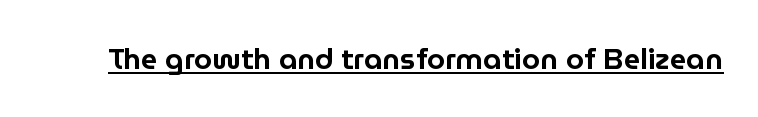
No feet cap the strokes, marking this as sans-serif type. Do the characters align in a grid? No, the font is proportional. Characters follow at the spacing the type designer built in. Glance below the letters and you will spot a drawn line. Nope, not italic — everything's standing straight.
